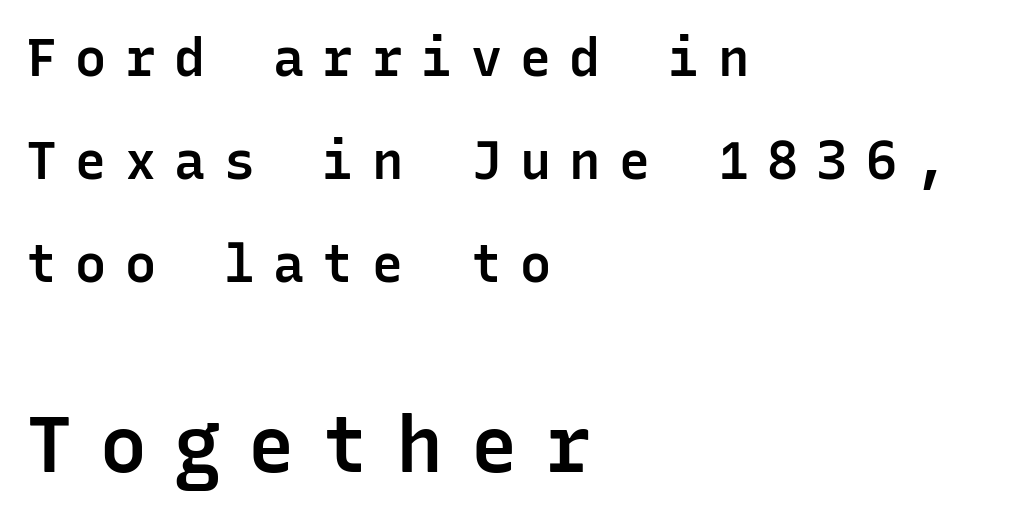
{"serif": "no", "italic": "no", "bold": "semi", "weight": "semibold", "width": "normal", "stroke_contrast": "low", "x_height": "medium", "monospaced": "yes", "underline": "no", "align": "left", "line_spacing": "loose", "line_spacing_ratio": 1.98, "letter_spacing": "wide", "letter_spacing_em": 0.35, "larger_block": "second", "size_ratio": 1.5, "glyph_px": 78}
